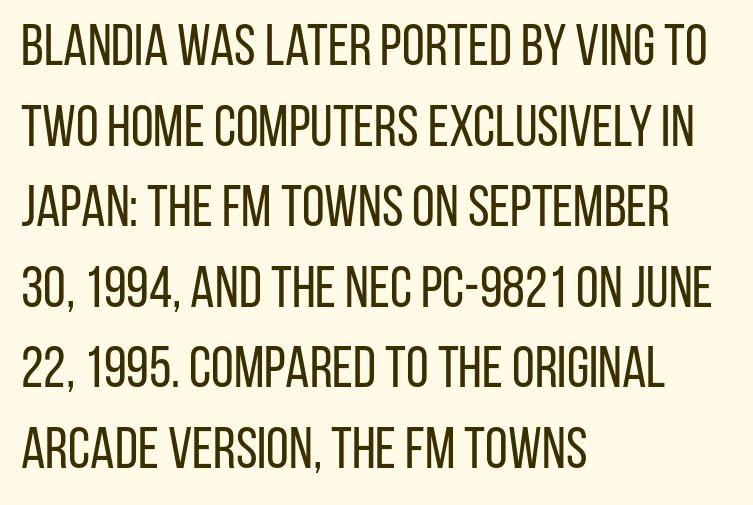
This sample uses plain, unmodified letter spacing. The passage is arranged the way most books set body copy — flush left. Lines of text with bare space underneath. The axis of the letterforms is exactly vertical.
